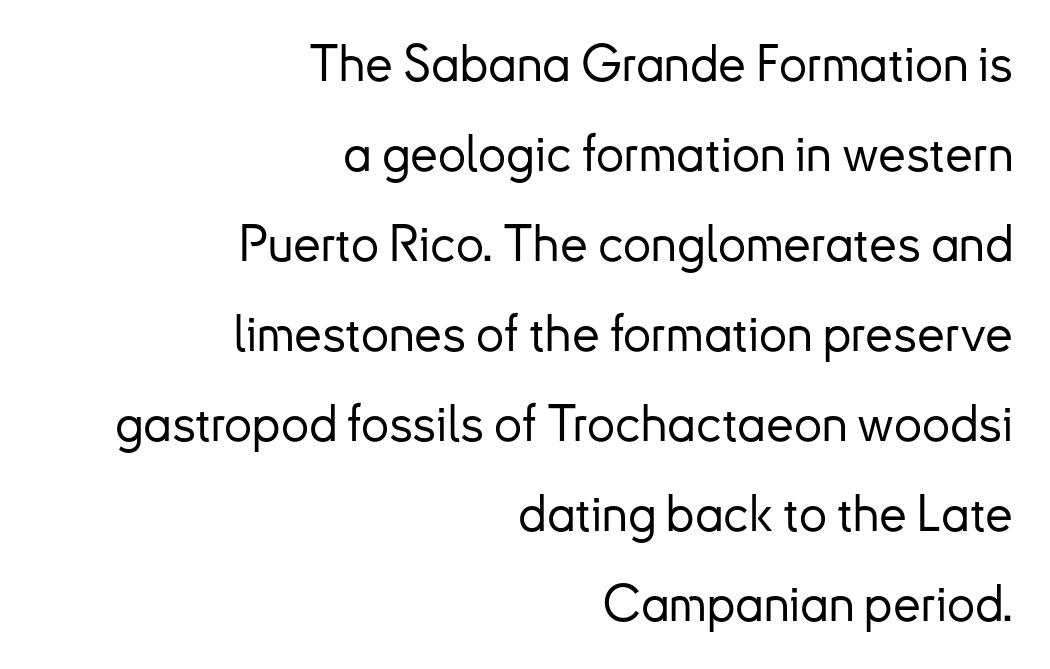
{"serif": "no", "italic": "no", "width": "normal", "stroke_contrast": "low", "x_height": "small", "monospaced": "no", "underline": "no", "align": "right", "line_spacing_ratio": 1.8, "letter_spacing": "normal", "letter_spacing_em": 0.0, "glyph_px": 50}
